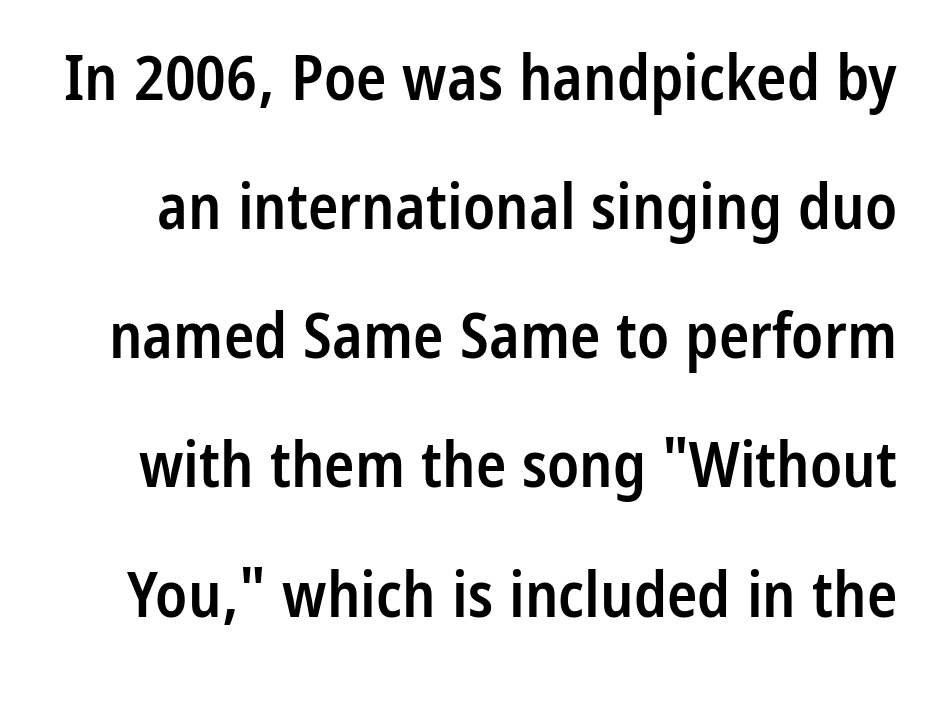
The image shows 63 px semibold, condensed sans-serif type, upright; set loose line spacing (2.05x), normal letter spacing, not underlined; low stroke contrast and a medium x-height.
